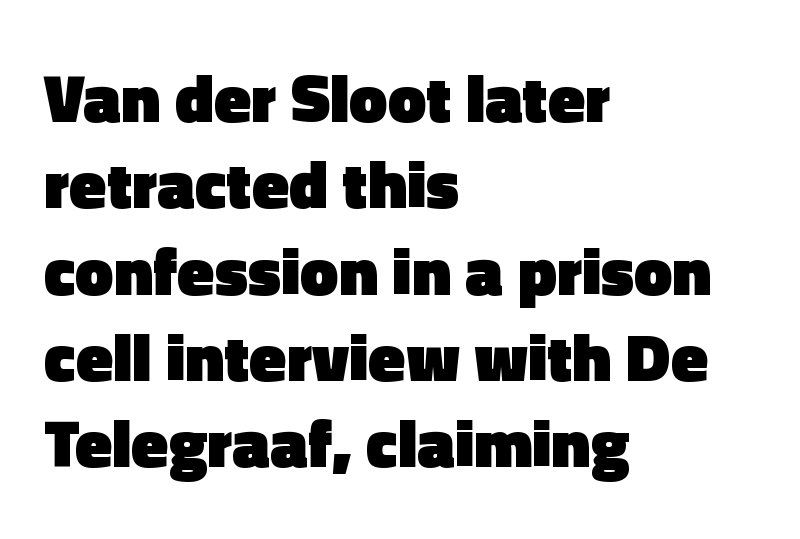
The image shows 68 px heavy sans-serif type, upright; set left-aligned, normal line spacing (1.27x), normal letter spacing, not underlined; a medium x-height.
